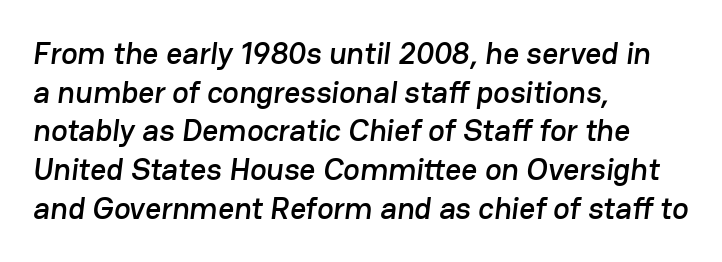
The image shows 31 px sans-serif type; set left-aligned, normal line spacing (1.25x), normal letter spacing, not underlined; low stroke contrast and a medium x-height.
